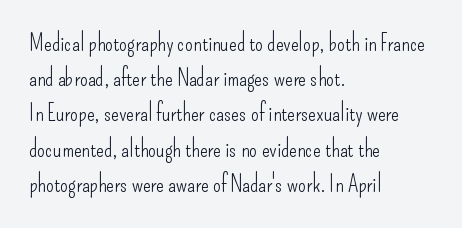
A typesetter would call this leading conventional body-copy spacing. Casual observation: everything's shoved over to the left. Counters stay open thanks to moderate or lighter strokes. The lettering stays uniformly vertical, giving the passage a roman look. No extra tracking has been applied to these lines. The gap between lines stays unmarked.
